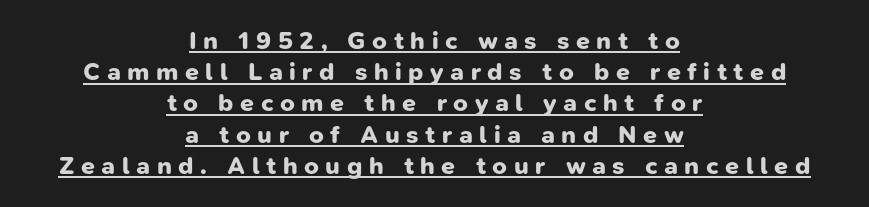
The image shows 25 px bold type; set centered, normal line spacing (1.25x), unusually wide letter spacing (+0.26 em), underlined.
